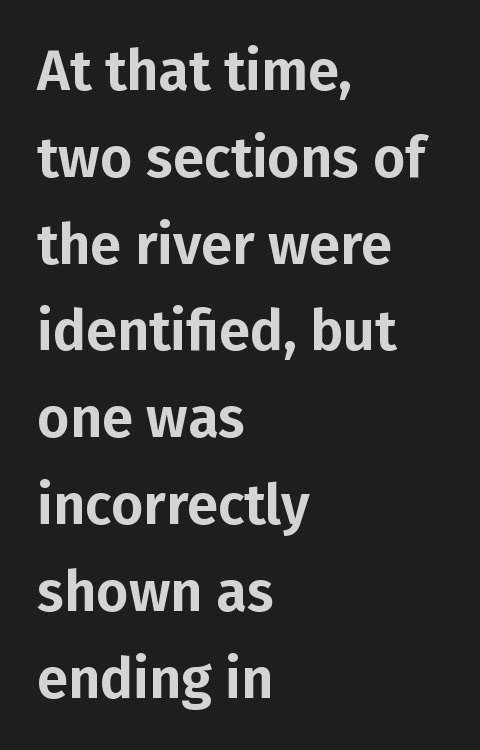
Letter spacing: default. The setting favours the left margin, as ordinary paragraphs usually do. A clean baseline with only descenders dipping below it. The font's upright variant was chosen for this text.
